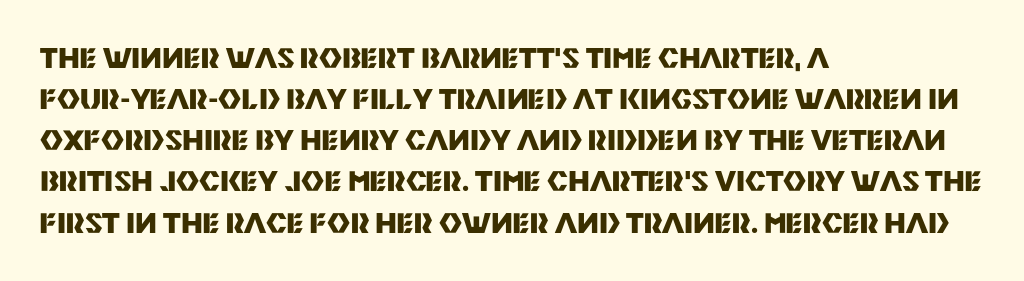
{"serif": "no", "italic": "no", "bold": "yes", "weight": "heavy", "width": "normal", "stroke_contrast": "medium", "x_height": "large", "monospaced": "no", "underline": "no", "align": "left", "line_spacing": "normal", "line_spacing_ratio": 1.47, "letter_spacing": "normal", "letter_spacing_em": 0.0, "glyph_px": 28}
